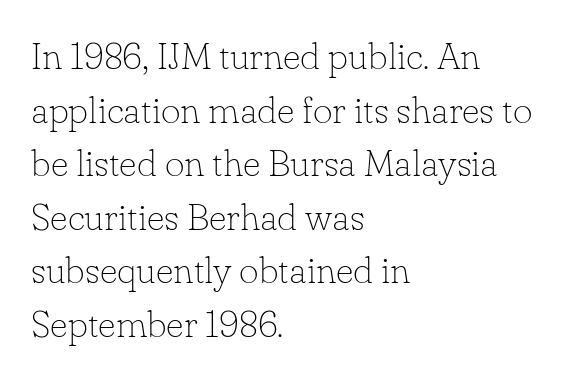
Q: Is the text bold? A: No.
Q: Is the text italic (slanted)? A: No, it is upright.
Q: Is the typeface a serif or a sans-serif typeface? A: Serif.
Q: Is the text underlined? A: No.
Q: How is the paragraph aligned? A: Left-aligned.
Q: Is the spacing between letters normal or unusually wide? A: Normal.
Q: Is the spacing between lines tight, normal or loose? A: Normal.
Q: Width (condensed, normal, or wide)? A: Normal.
Q: Stroke contrast? A: Low.
Q: x-height? A: Small.
Q: Monospaced? A: No.
